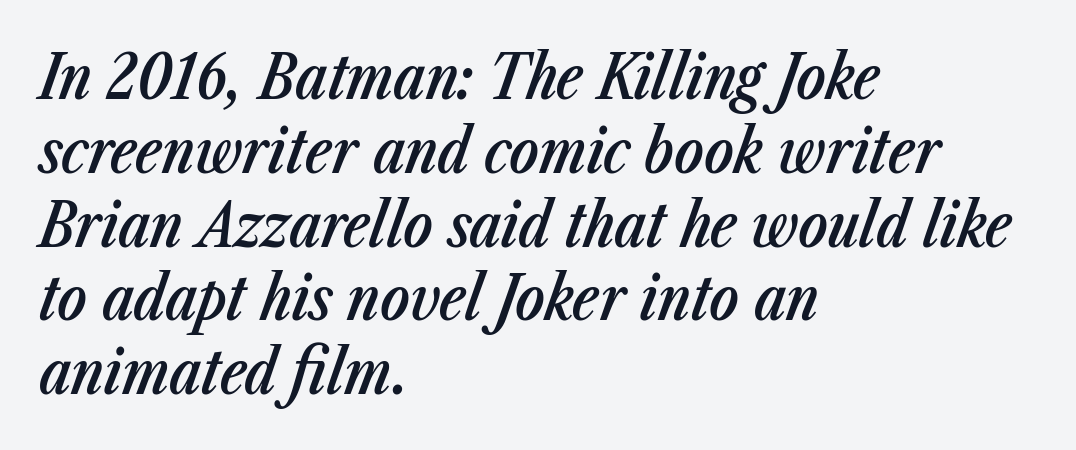
The image shows 61 px semibold, condensed type, italic (leaning right); set left-aligned, line spacing 1.21x, normal letter spacing, not underlined; low stroke contrast and a medium x-height.
